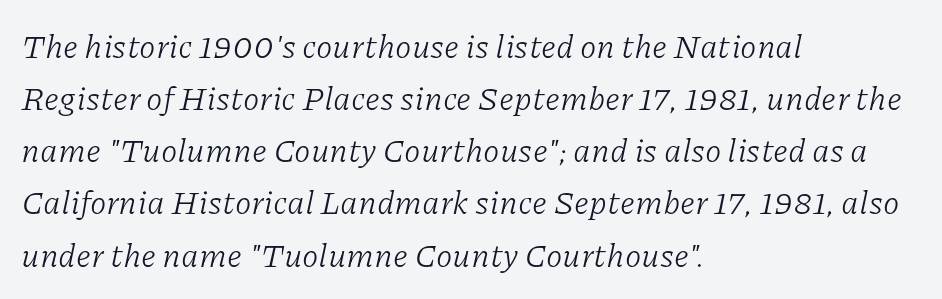
Heft: none added — not bold. Do the characters align in a grid? No, the font is proportional. Note: serifs present on the glyphs. Is there much room between lines? A standard amount, neither cramped nor airy.
